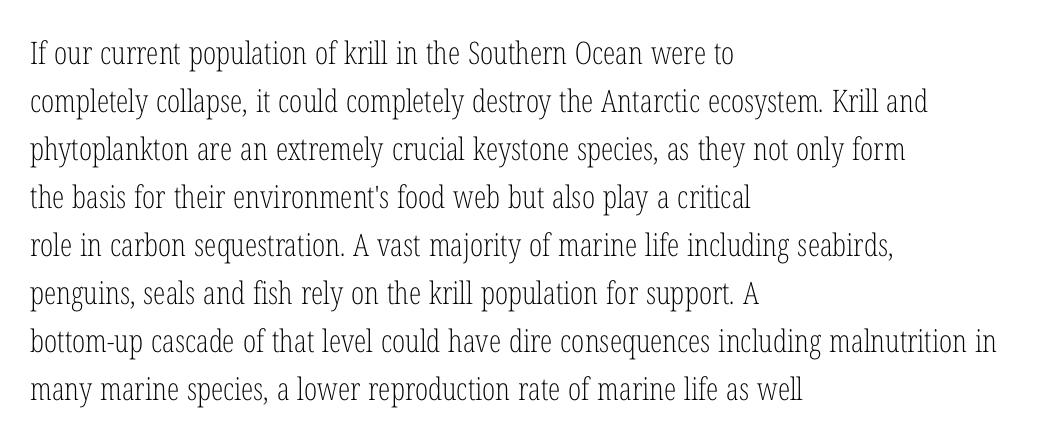
The image shows 31 px light, condensed serif type, upright; set left-aligned, normal line spacing (1.55x), normal letter spacing, not underlined; low stroke contrast and a medium x-height.
